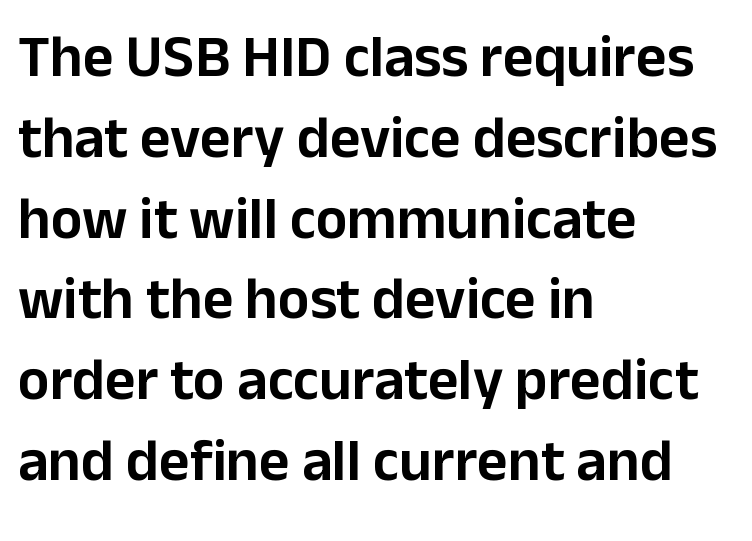
The image shows 59 px sans-serif type, upright; set left-aligned, normal line spacing (1.37x), normal letter spacing, not underlined; low stroke contrast and a medium x-height.
